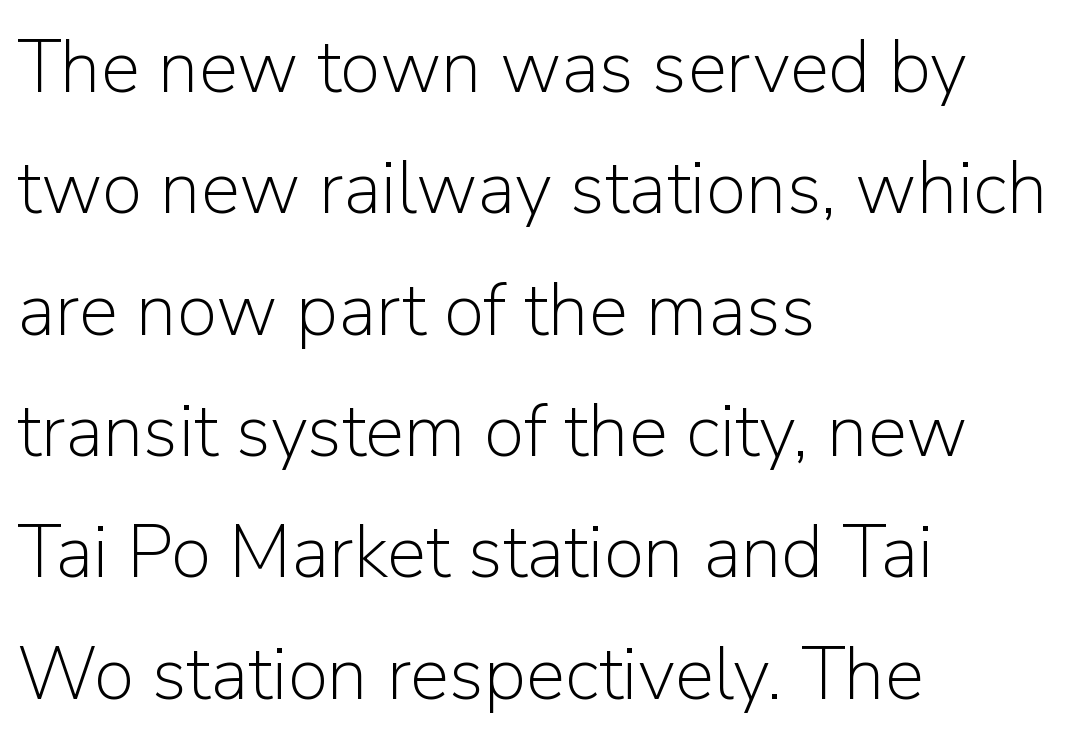
The image shows 74 px light sans-serif type, upright; set left-aligned, normal line spacing (1.64x), normal letter spacing, not underlined; low stroke contrast and a medium x-height.
